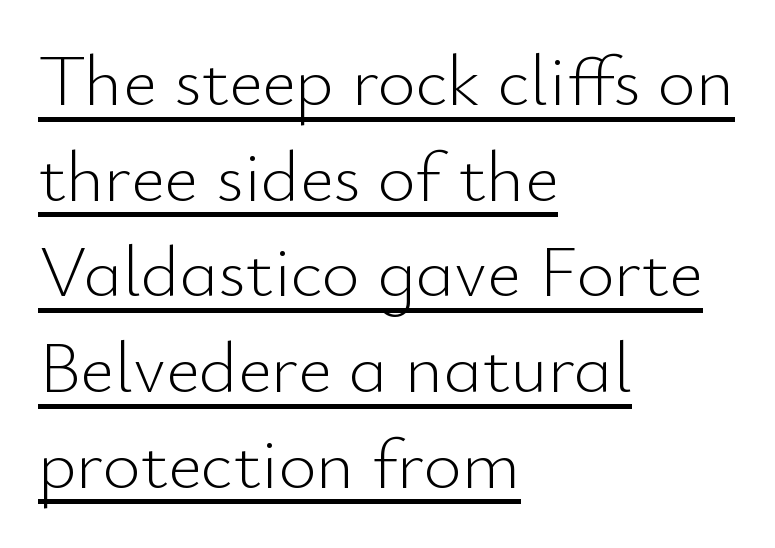
{"serif": "no", "italic": "no", "bold": "no", "weight": "light", "width": "normal", "stroke_contrast": "low", "x_height": "small", "monospaced": "no", "underline": "yes", "align": "left", "line_spacing": "normal", "line_spacing_ratio": 1.31, "letter_spacing": "normal", "letter_spacing_em": 0.0, "glyph_px": 73}
